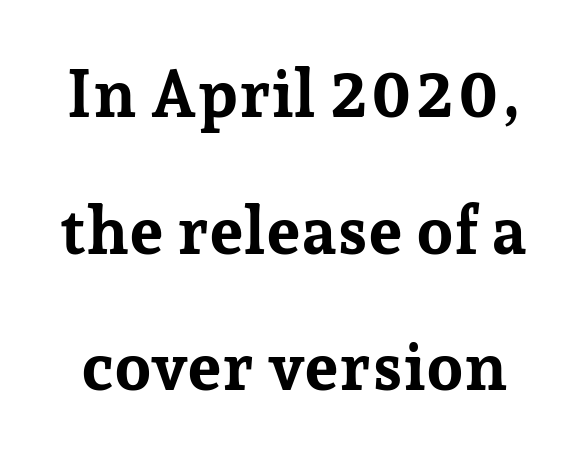
The image shows 66 px bold serif type, upright; set loose line spacing (2.07x), normal letter spacing, not underlined; low stroke contrast and a medium x-height.
